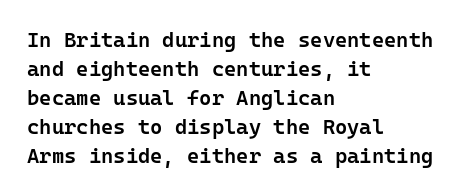
The image shows 21 px text type, upright; set left-aligned, normal line spacing (1.38x), normal letter spacing, not underlined.
